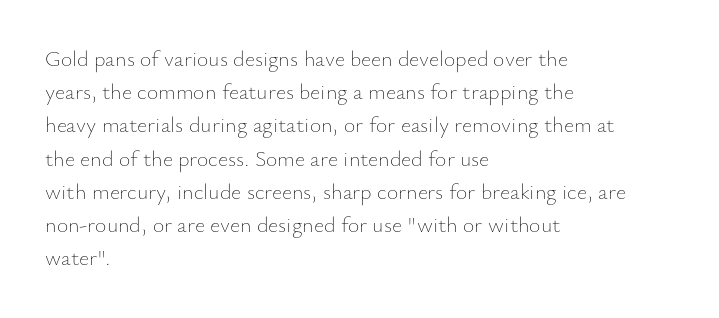
{"italic": "no", "bold": "no", "underline": "no", "align": "left", "line_spacing": "normal", "line_spacing_ratio": 1.51, "letter_spacing": "normal", "letter_spacing_em": 0.0, "glyph_px": 22}
